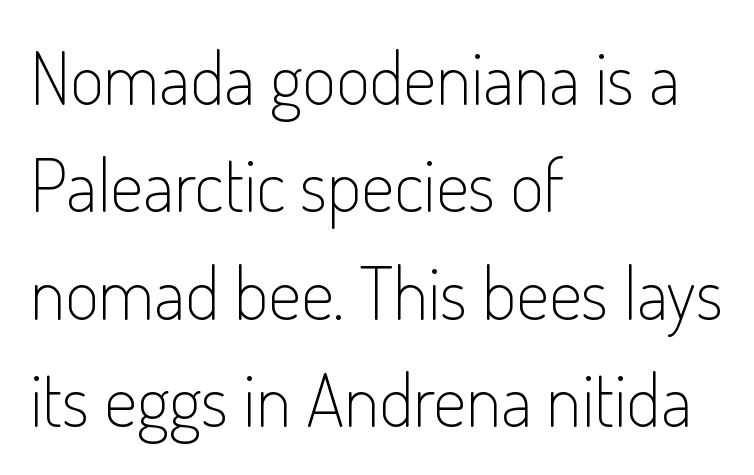
{"serif": "no", "italic": "no", "bold": "no", "weight": "light", "width": "condensed", "stroke_contrast": "low", "x_height": "small", "monospaced": "no", "underline": "no", "align": "left", "line_spacing": "normal", "line_spacing_ratio": 1.47, "letter_spacing": "normal", "letter_spacing_em": 0.0, "glyph_px": 73}
